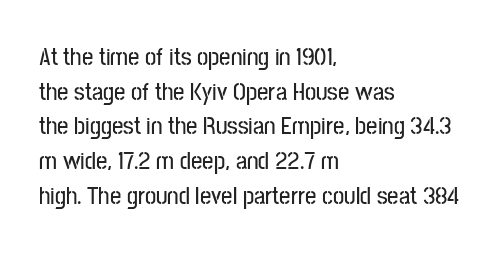
{"italic": "no", "underline": "no", "align": "left", "line_spacing": "normal", "line_spacing_ratio": 1.39, "letter_spacing": "normal", "letter_spacing_em": 0.0, "glyph_px": 25}
